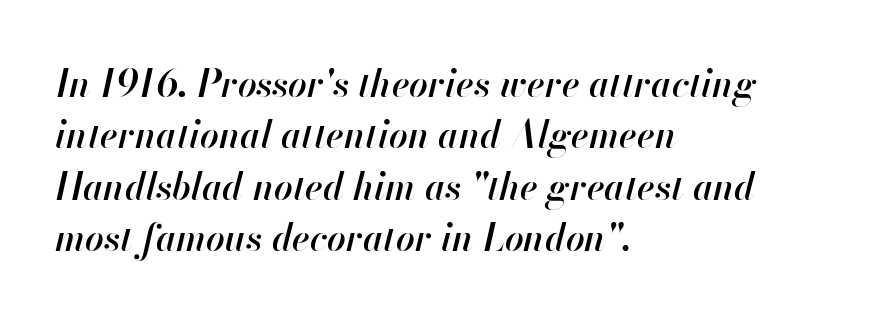
Q: Is the text bold? A: Semi-bold.
Q: Is the text italic (slanted)? A: Yes, it leans right by about 13 degrees.
Q: Is the text underlined? A: No.
Q: How is the paragraph aligned? A: Left-aligned.
Q: Is the spacing between letters normal or unusually wide? A: Normal.
Q: Is the spacing between lines tight, normal or loose? A: Normal.
Q: Width (condensed, normal, or wide)? A: Normal.
Q: Stroke contrast? A: High.
Q: x-height? A: Small.
Q: Monospaced? A: No.
